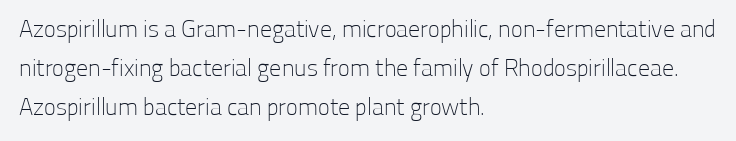
The image shows 24 px text type, upright; set left-aligned, normal line spacing (1.63x), normal letter spacing, not underlined.
